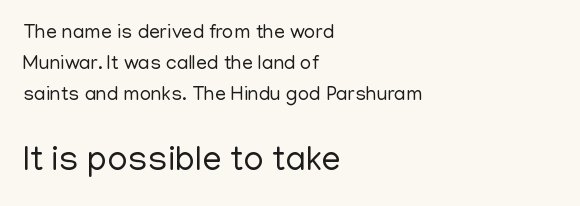
{"serif": "no", "italic": "no", "bold": "no", "weight": "regular", "width": "normal", "stroke_contrast": "low", "x_height": "medium", "monospaced": "no", "underline": "no", "align": "left", "line_spacing": "normal", "line_spacing_ratio": 1.55, "letter_spacing": "normal", "letter_spacing_em": 0.0, "larger_block": "second", "size_ratio": 1.75, "glyph_px": 35}
